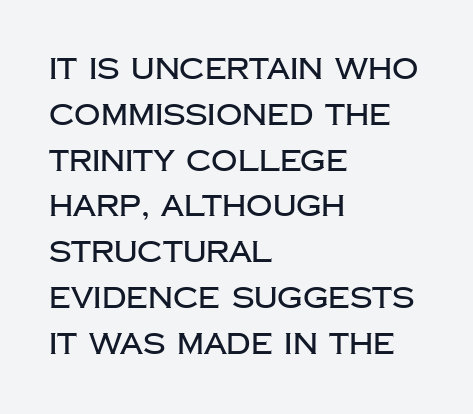
Q: Is the text italic (slanted)? A: No, it is upright.
Q: Is the typeface a serif or a sans-serif typeface? A: Sans-serif.
Q: Is the text underlined? A: No.
Q: How is the paragraph aligned? A: Left-aligned.
Q: Is the spacing between letters normal or unusually wide? A: Normal.
Q: Is the spacing between lines tight, normal or loose? A: Normal.
Q: Width (condensed, normal, or wide)? A: Normal.
Q: Stroke contrast? A: Low.
Q: x-height? A: Large.
Q: Monospaced? A: No.
